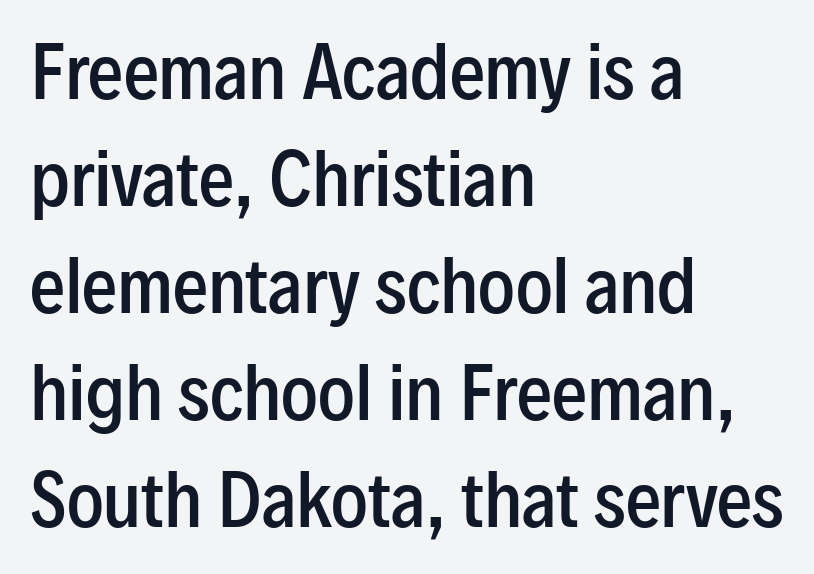
Q: Is the text bold? A: Semi-bold.
Q: Is the text italic (slanted)? A: No, it is upright.
Q: Is the typeface a serif or a sans-serif typeface? A: Sans-serif.
Q: Is the text underlined? A: No.
Q: How is the paragraph aligned? A: Left-aligned.
Q: Is the spacing between letters normal or unusually wide? A: Normal.
Q: Is the spacing between lines tight, normal or loose? A: Normal.
Q: Width (condensed, normal, or wide)? A: Condensed.
Q: Stroke contrast? A: Low.
Q: x-height? A: Medium.
Q: Monospaced? A: No.
